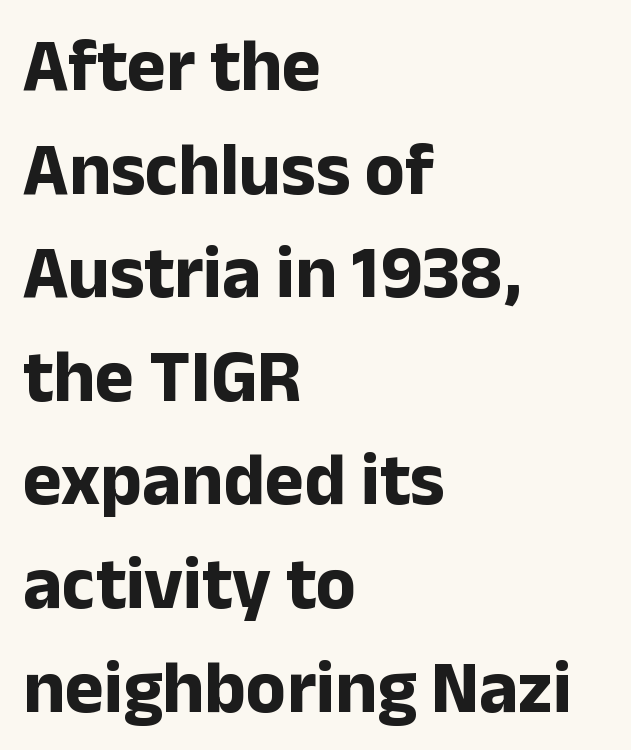
The image shows 74 px bold sans-serif type, upright; set left-aligned, normal line spacing (1.4x), normal letter spacing, not underlined; low stroke contrast and a medium x-height.
